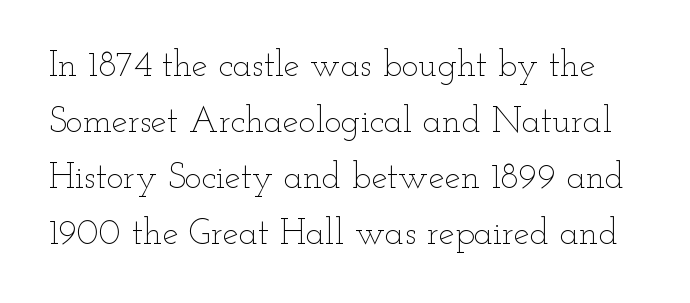
{"italic": "no", "bold": "no", "weight": "thin", "width": "wide", "stroke_contrast": "low", "x_height": "small", "monospaced": "no", "underline": "no", "line_spacing": "normal", "line_spacing_ratio": 1.56, "letter_spacing": "normal", "letter_spacing_em": 0.0, "glyph_px": 36}
